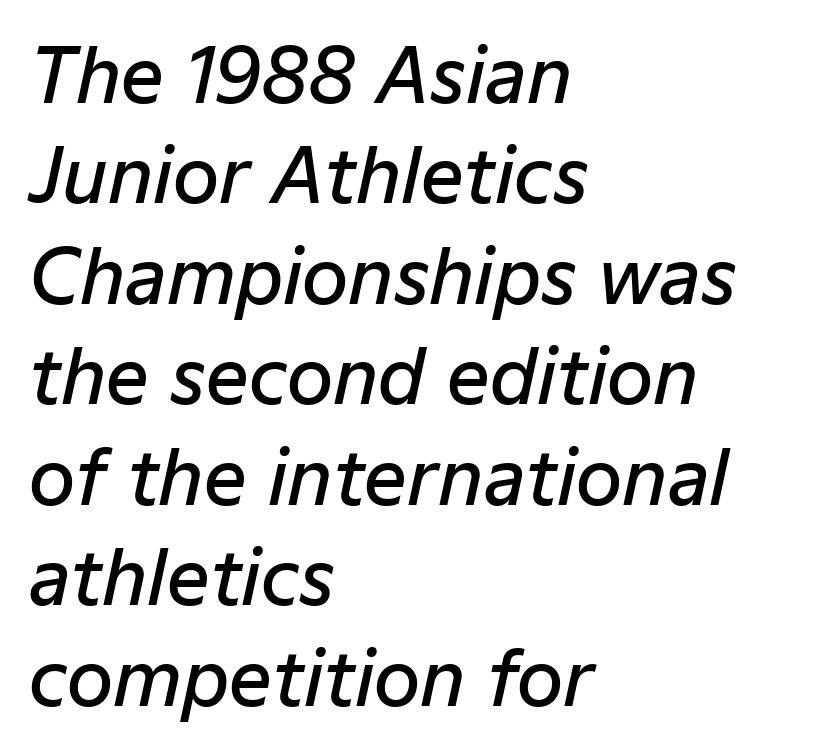
Q: Is the text bold? A: Semi-bold.
Q: Is the text italic (slanted)? A: Yes, it leans right by about 12 degrees.
Q: Is the text underlined? A: No.
Q: How is the paragraph aligned? A: Left-aligned.
Q: Is the spacing between letters normal or unusually wide? A: Normal.
Q: Is the spacing between lines tight, normal or loose? A: Normal.
Q: Width (condensed, normal, or wide)? A: Normal.
Q: Stroke contrast? A: Low.
Q: x-height? A: Medium.
Q: Monospaced? A: No.
